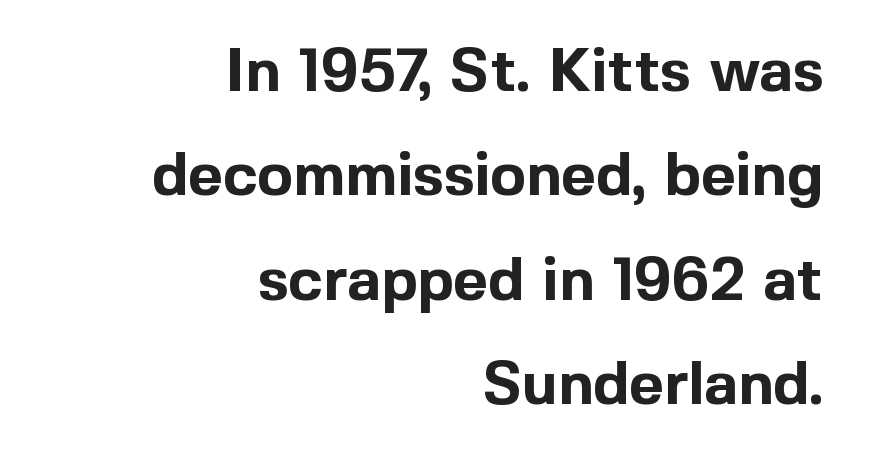
Q: Is the text bold? A: Yes.
Q: Is the text italic (slanted)? A: No, it is upright.
Q: Is the typeface a serif or a sans-serif typeface? A: Sans-serif.
Q: Is the text underlined? A: No.
Q: How is the paragraph aligned? A: Right-aligned.
Q: Is the spacing between letters normal or unusually wide? A: Normal.
Q: Width (condensed, normal, or wide)? A: Normal.
Q: x-height? A: Medium.
Q: Monospaced? A: No.
